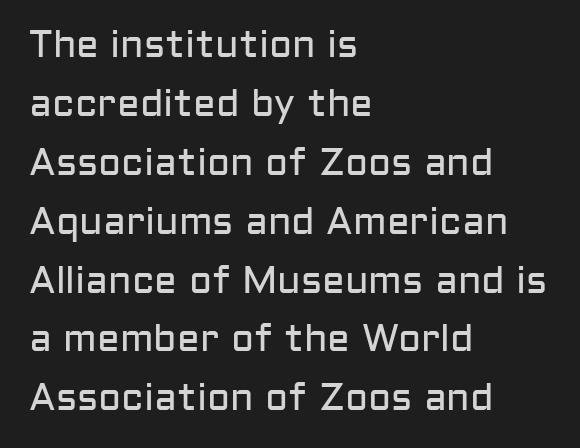
The image shows 38 px regular-weight sans-serif type, upright; set left-aligned, normal line spacing (1.55x), normal letter spacing, not underlined; low stroke contrast and a medium x-height.
